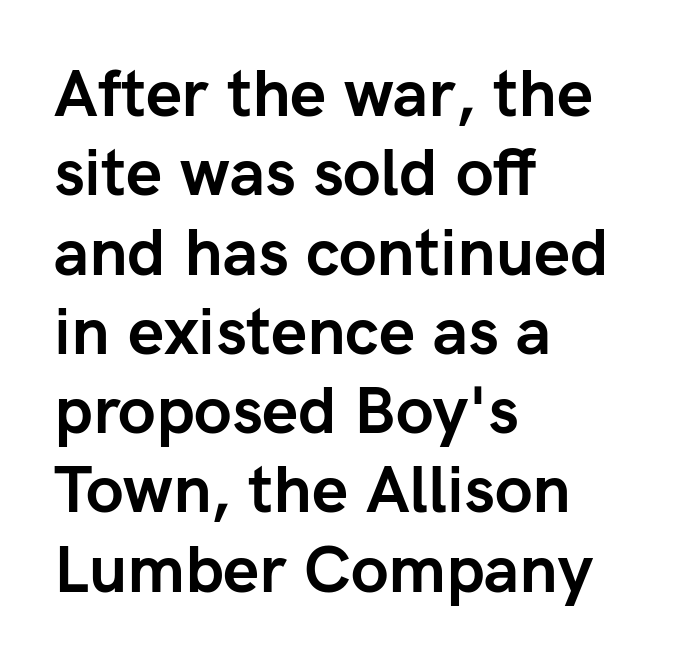
Vertical strokes here are truly vertical. The strokes are fattened all the way to bold. Letter spacing: default. Glance below the letters and you will spot only blank space. Does the type have serifs? No, each stem ends abruptly. Proportional: the letters do not fall into vertical columns.
